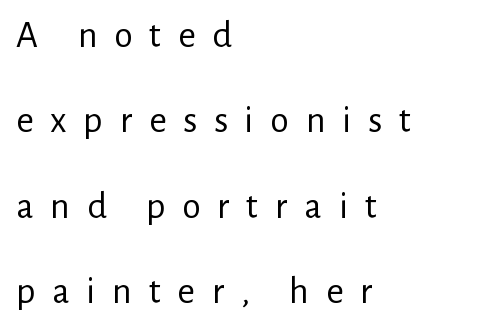
The image shows 38 px regular-weight sans-serif type, upright; set left-aligned, loose line spacing (2.25x), unusually wide letter spacing (+0.44 em), not underlined; low stroke contrast and a medium x-height.
